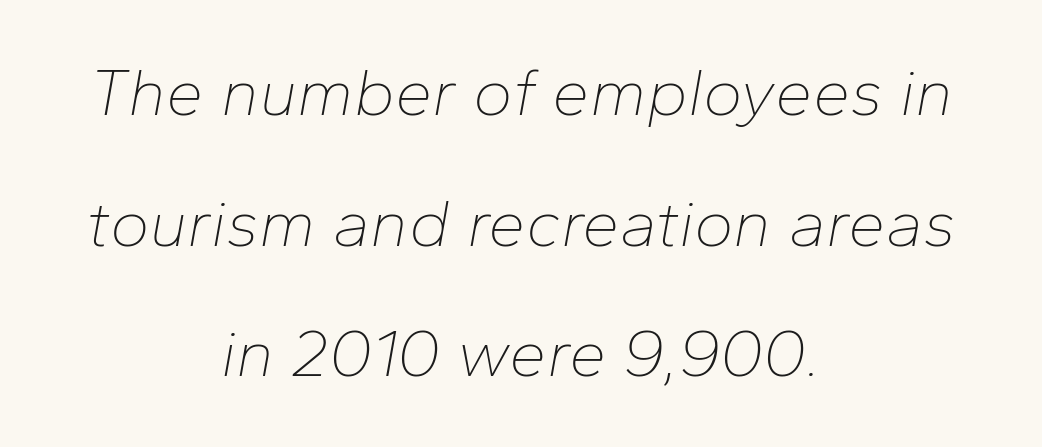
The image shows 67 px thin type, italic (leaning right); set centered, loose line spacing (1.95x), normal letter spacing, not underlined; low stroke contrast and a medium x-height.
